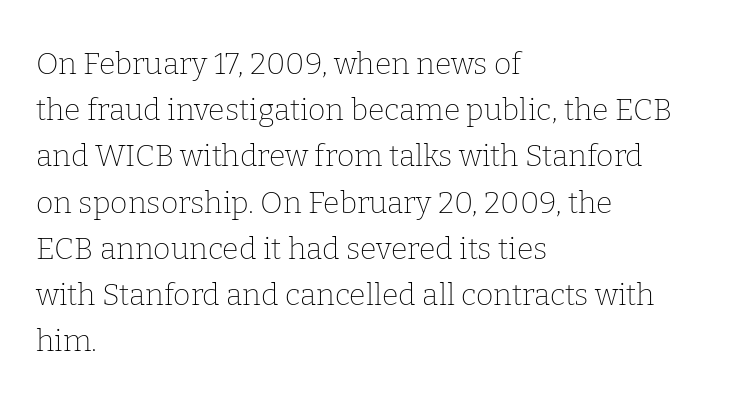
The image shows 30 px thin serif type, upright; set left-aligned, normal line spacing (1.54x), normal letter spacing, not underlined; low stroke contrast and a medium x-height.
